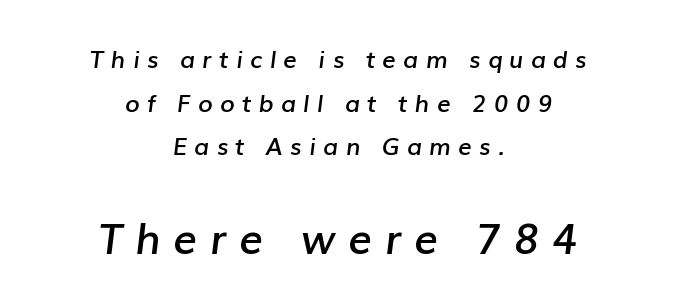
{"italic": "yes", "lean": "right", "slant_degrees": 7, "bold": "semi", "weight": "semibold", "width": "normal", "stroke_contrast": "low", "x_height": "medium", "monospaced": "no", "underline": "no", "align": "center", "line_spacing_ratio": 1.82, "letter_spacing": "wide", "letter_spacing_em": 0.3, "larger_block": "second", "size_ratio": 1.75, "glyph_px": 42}
